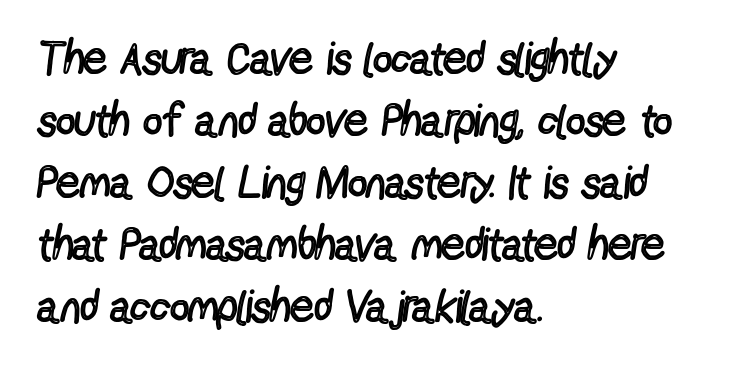
The image shows 46 px regular-weight, condensed sans-serif type; set left-aligned, normal line spacing (1.35x), normal letter spacing, not underlined; a medium x-height.
